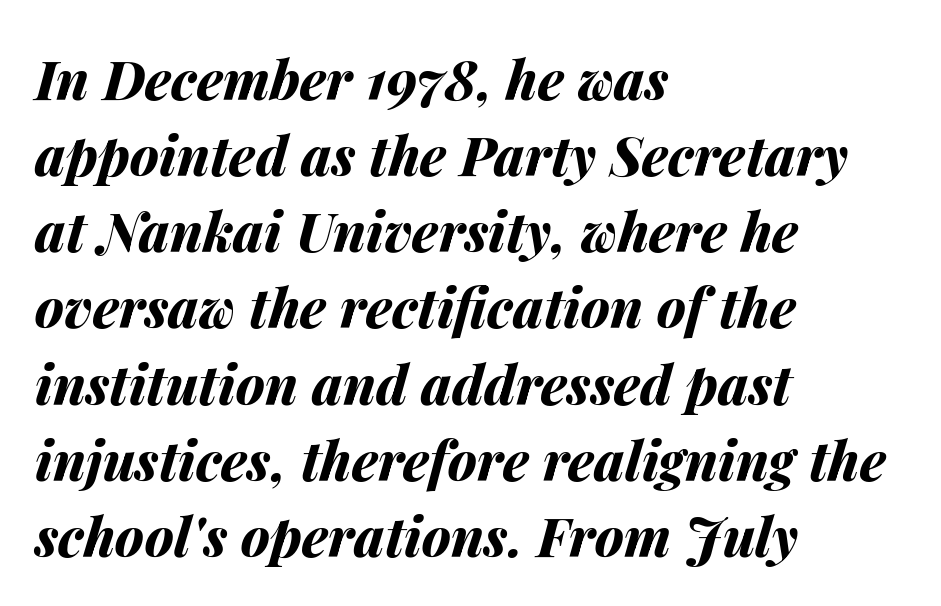
{"italic": "yes", "lean": "right", "slant_degrees": 14, "bold": "yes", "weight": "bold", "width": "normal", "stroke_contrast": "medium", "x_height": "medium", "monospaced": "no", "underline": "no", "align": "left", "line_spacing": "normal", "line_spacing_ratio": 1.41, "letter_spacing": "normal", "letter_spacing_em": 0.0, "glyph_px": 54}
